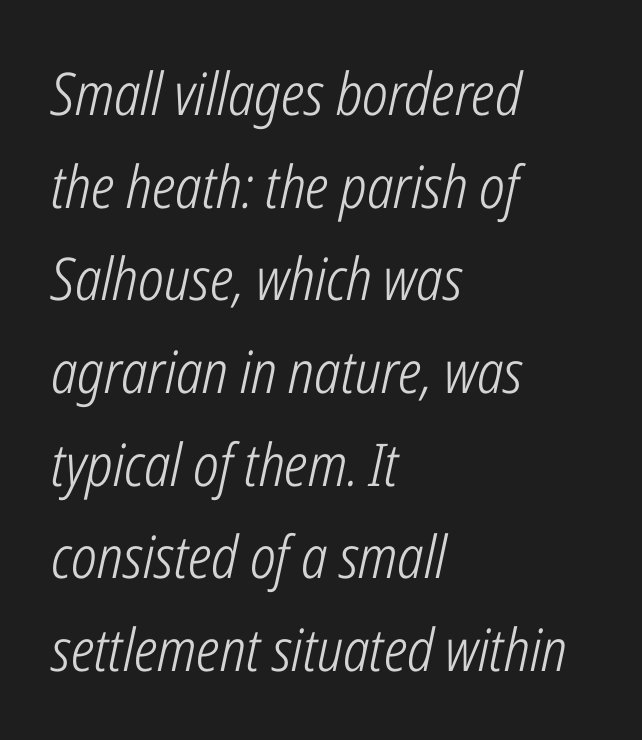
Glance below the letters and you will spot only blank space. Each line starts at the same left margin while the right side varies. Weight: in the light-to-regular range. Style check: oblique.
